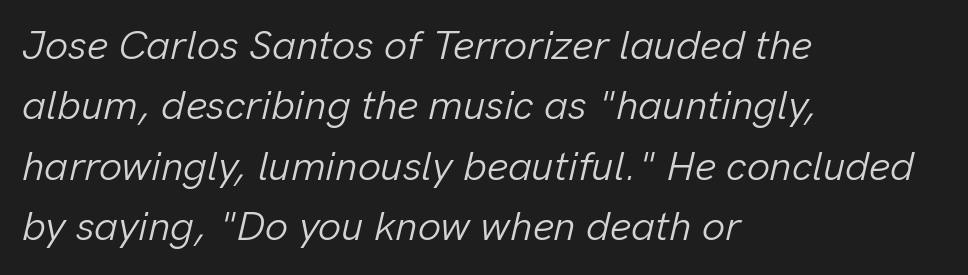
The passage is arranged the way most books set body copy — flush left. Do the characters align in a grid? No, the font is proportional. The glyphs look as if they've been sheared to an angle. A normal amount of white space separates one row of letters from the next. The letters sit at their default tracking, neither squeezed nor spread. These glyphs show unthickened strokes, regular width or finer.
